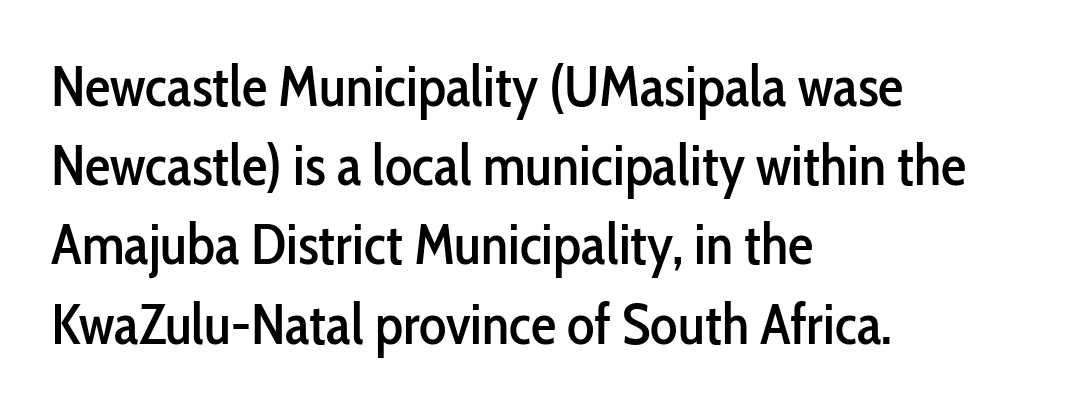
Q: Is the text italic (slanted)? A: No, it is upright.
Q: Is the typeface a serif or a sans-serif typeface? A: Sans-serif.
Q: Is the text underlined? A: No.
Q: How is the paragraph aligned? A: Left-aligned.
Q: Is the spacing between letters normal or unusually wide? A: Normal.
Q: Is the spacing between lines tight, normal or loose? A: Normal.
Q: Width (condensed, normal, or wide)? A: Condensed.
Q: Stroke contrast? A: Low.
Q: x-height? A: Medium.
Q: Monospaced? A: No.
